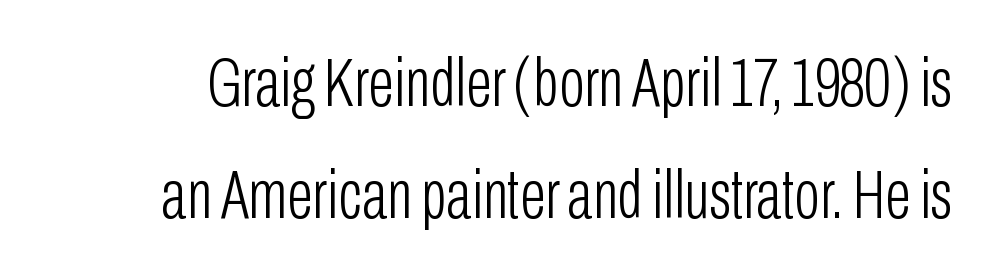
Q: Is the text bold? A: No.
Q: Is the text italic (slanted)? A: No, it is upright.
Q: Is the typeface a serif or a sans-serif typeface? A: Sans-serif.
Q: Is the text underlined? A: No.
Q: Is the spacing between letters normal or unusually wide? A: Normal.
Q: Is the spacing between lines tight, normal or loose? A: Normal.
Q: Width (condensed, normal, or wide)? A: Condensed.
Q: Stroke contrast? A: Low.
Q: x-height? A: Medium.
Q: Monospaced? A: No.
